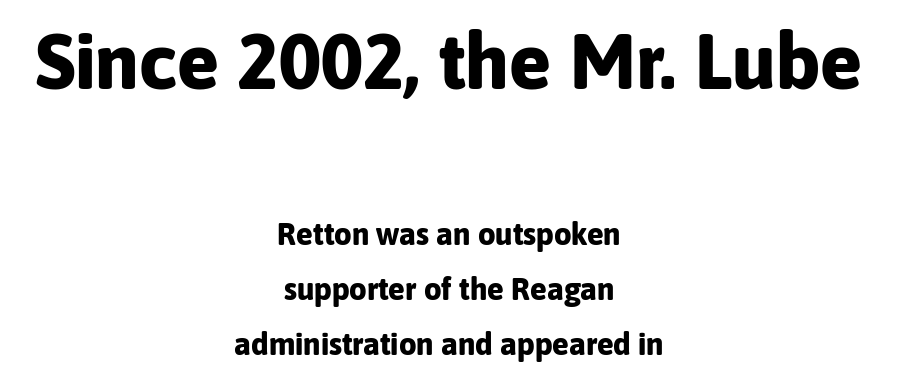
The paragraph shown floats in the horizontal middle. In terms of letterform style, serifs are entirely absent. Italic? Not at all — the glyphs are vertical. The first block has been scaled up relative to the second. These lines keep a tight, regular rhythm from letter to letter.
